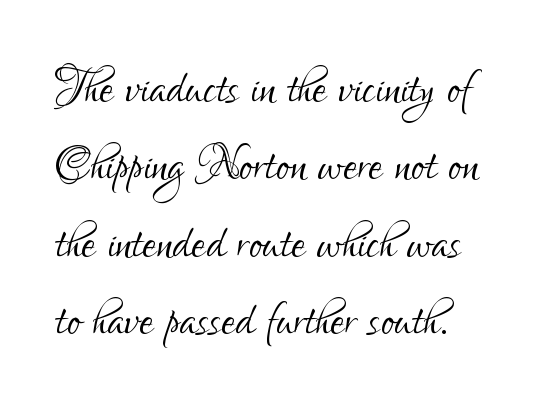
{"serif": "no", "bold": "no", "weight": "light", "width": "condensed", "stroke_contrast": "low", "x_height": "small", "monospaced": "no", "underline": "no", "line_spacing_ratio": 1.23, "letter_spacing": "normal", "letter_spacing_em": 0.0, "glyph_px": 63}
